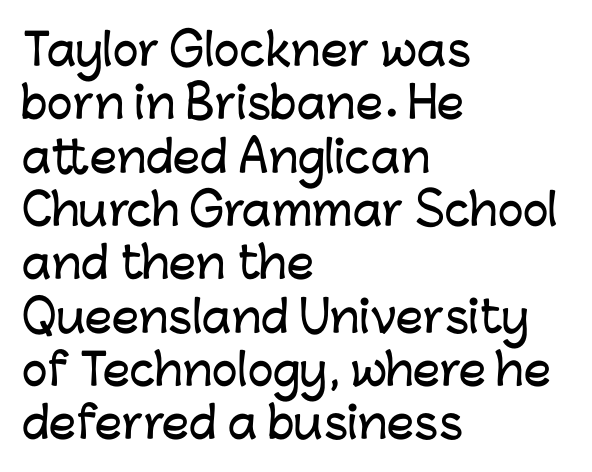
{"serif": "no", "italic": "no", "width": "normal", "stroke_contrast": "low", "x_height": "medium", "monospaced": "no", "underline": "no", "align": "left", "line_spacing_ratio": 1.24, "letter_spacing": "normal", "letter_spacing_em": 0.0, "glyph_px": 43}
